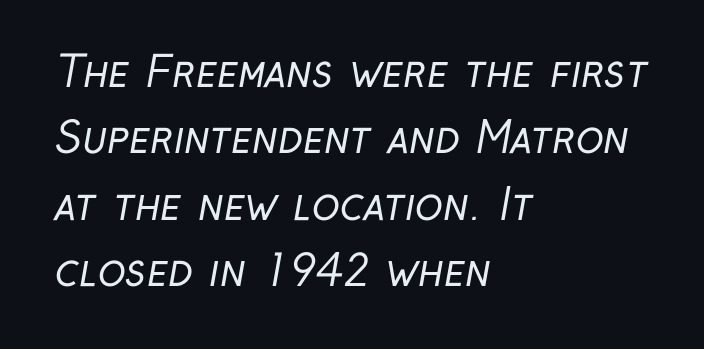
Q: Is the text bold? A: No.
Q: Is the typeface a serif or a sans-serif typeface? A: Sans-serif.
Q: Is the text underlined? A: No.
Q: How is the paragraph aligned? A: Left-aligned.
Q: Is the spacing between letters normal or unusually wide? A: Normal.
Q: Is the spacing between lines tight, normal or loose? A: Normal.
Q: Width (condensed, normal, or wide)? A: Condensed.
Q: Stroke contrast? A: Low.
Q: x-height? A: Medium.
Q: Monospaced? A: No.
